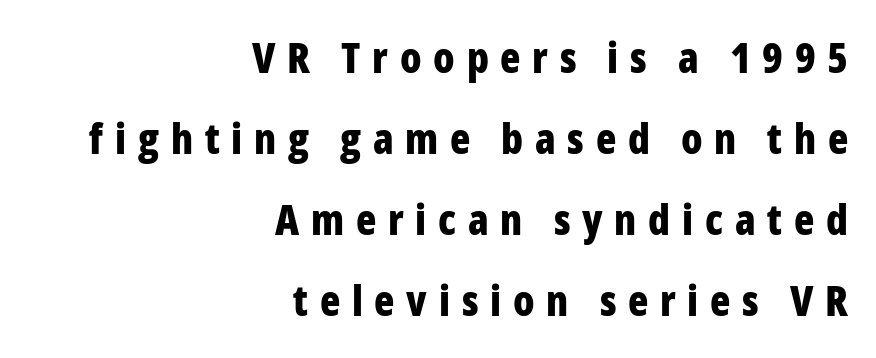
Plain, unruled lines of type. The face used here is proportionally spaced, like ordinary book or web type. Short and long lines alike share a common ending point at right. The glyphs in this specimen are sans serif. No italicization has been applied; the sample stays upright.
